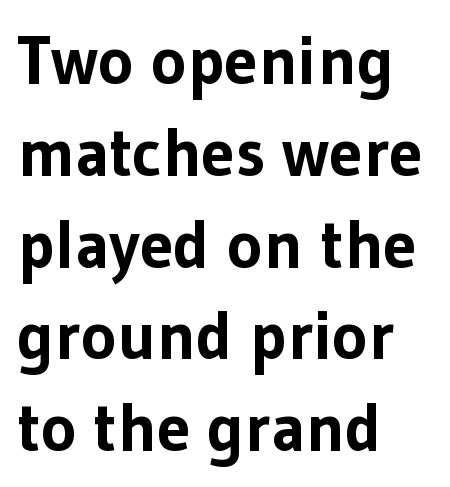
Q: Is the text bold? A: Yes.
Q: Is the text italic (slanted)? A: No, it is upright.
Q: Is the typeface a serif or a sans-serif typeface? A: Sans-serif.
Q: Is the text underlined? A: No.
Q: How is the paragraph aligned? A: Left-aligned.
Q: Is the spacing between letters normal or unusually wide? A: Normal.
Q: Is the spacing between lines tight, normal or loose? A: Normal.
Q: Width (condensed, normal, or wide)? A: Normal.
Q: Stroke contrast? A: Low.
Q: x-height? A: Medium.
Q: Monospaced? A: No.
